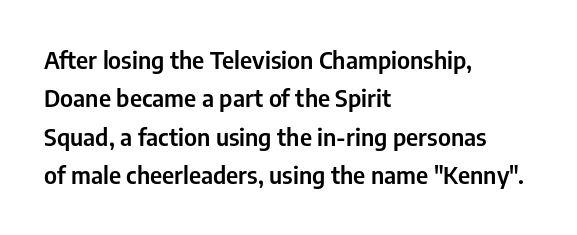
The image shows 24 px text type, upright; set left-aligned, normal line spacing (1.6x), normal letter spacing, not underlined.
